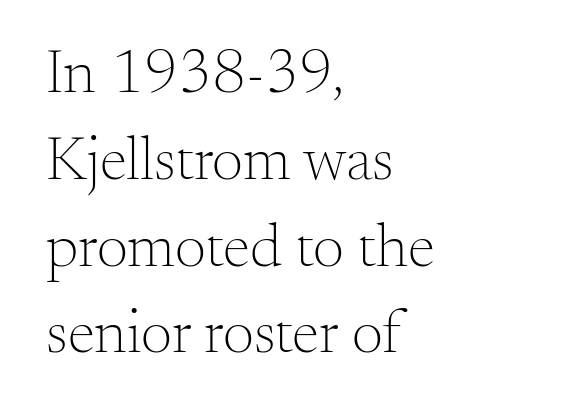
Where is the straight margin? On the left. This is not heavy type; no bold has been used. The letters carry serifs — small finishing strokes at the ends of their stems. When letters stand straight like this, we call the style roman or upright. Bare-footed words on every line.
